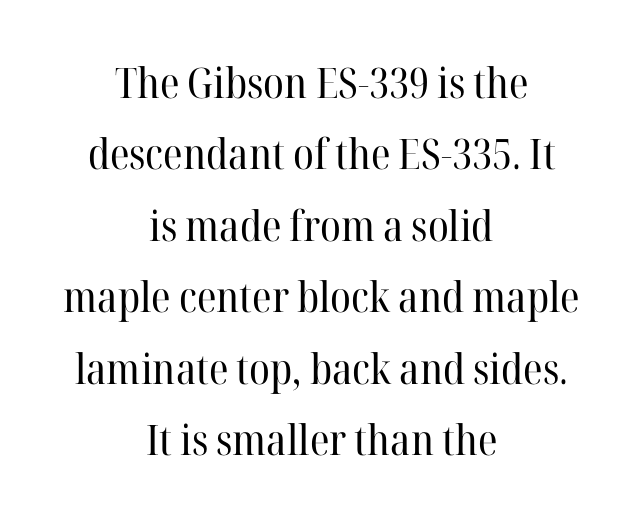
The image shows 42 px regular-weight serif type, upright; set centered, normal line spacing (1.7x), normal letter spacing, not underlined; high stroke contrast and a medium x-height.
